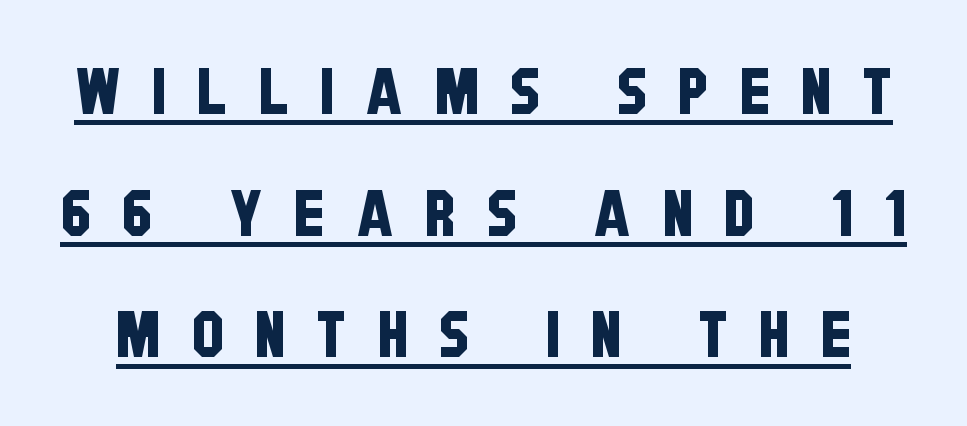
Q: Is the typeface a serif or a sans-serif typeface? A: Sans-serif.
Q: Is the text underlined? A: Yes.
Q: Is the spacing between letters normal or unusually wide? A: Unusually wide.
Q: Is the spacing between lines tight, normal or loose? A: Loose.
Q: Width (condensed, normal, or wide)? A: Condensed.
Q: Stroke contrast? A: Low.
Q: x-height? A: Large.
Q: Monospaced? A: No.
